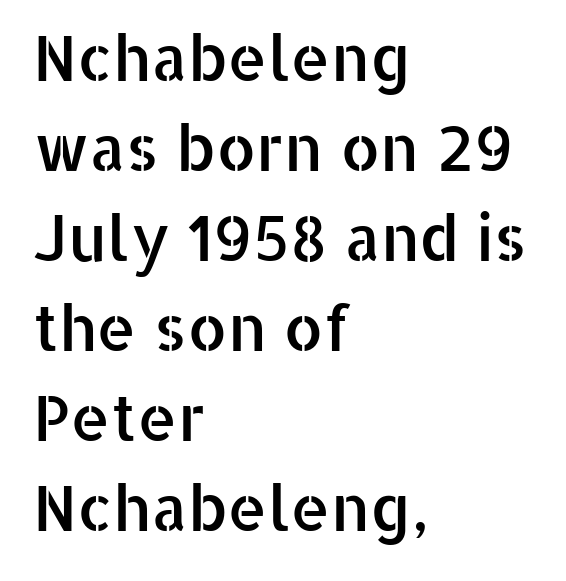
The image shows 63 px sans-serif type, upright; set left-aligned, normal line spacing (1.43x), normal letter spacing, not underlined; low stroke contrast and a medium x-height.
